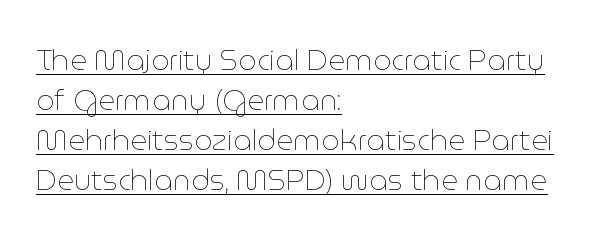
The letters sit at their default tracking, neither squeezed nor spread. Line beginnings align vertically; line endings do not. Character widths vary here, with narrow letters taking less room than wide ones. Stroke mass is kept to a normal reading level or below. The designer left line spacing at the default. The letters stand upright; this is a roman face.
